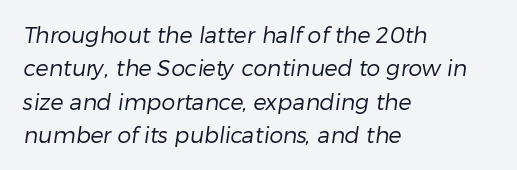
The rendering uses a moderate line-height, typical for paragraphs. Each row of text sits above clean, open space. Stroke mass is kept to a normal reading level or below. One-word summary of the alignment: left. Default kerning and tracking; the words read as compact shapes.
